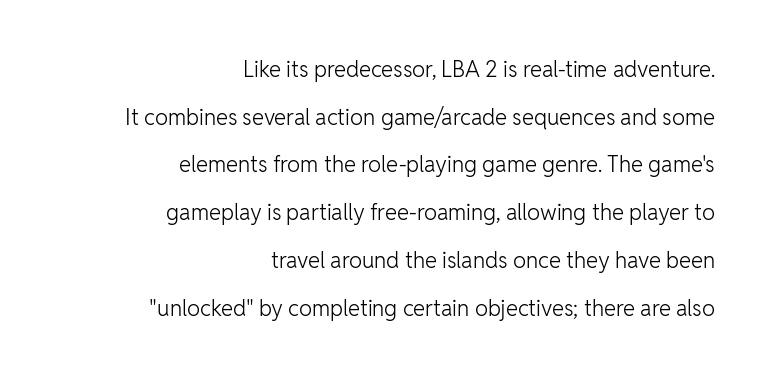
Q: Is the text bold? A: No.
Q: Is the text italic (slanted)? A: No, it is upright.
Q: Is the text underlined? A: No.
Q: How is the paragraph aligned? A: Right-aligned.
Q: Is the spacing between letters normal or unusually wide? A: Normal.
Q: Is the spacing between lines tight, normal or loose? A: Loose.
